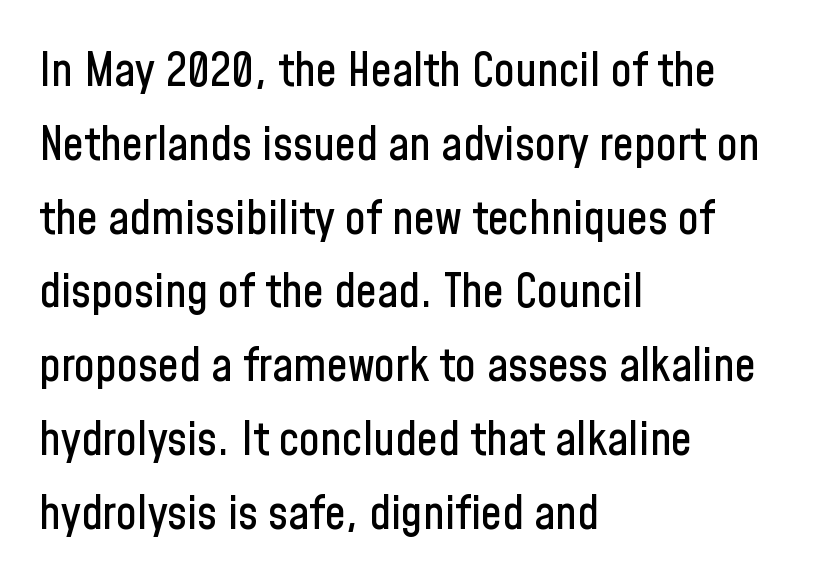
Q: Is the text italic (slanted)? A: No, it is upright.
Q: Is the typeface a serif or a sans-serif typeface? A: Sans-serif.
Q: Is the text underlined? A: No.
Q: How is the paragraph aligned? A: Left-aligned.
Q: Is the spacing between letters normal or unusually wide? A: Normal.
Q: Is the spacing between lines tight, normal or loose? A: Normal.
Q: Width (condensed, normal, or wide)? A: Condensed.
Q: Stroke contrast? A: Low.
Q: x-height? A: Medium.
Q: Monospaced? A: No.
